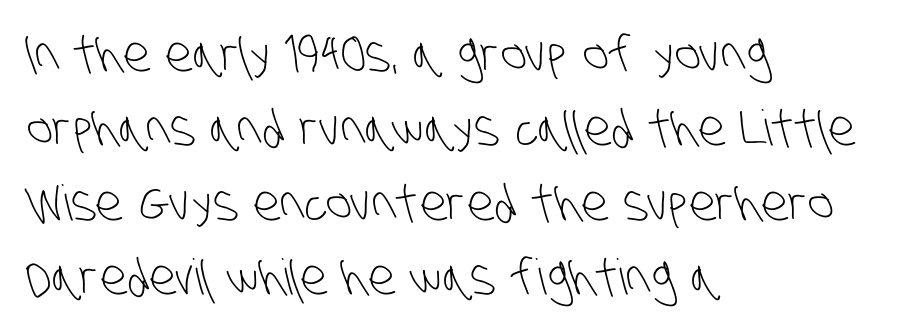
Left-aligned paragraph, ragged on the right. Each letter keeps its own natural width here, so spacing adapts to shape. Weight: in the light-to-regular range. The type family on display is of the sans-serif kind. Regular leading.
